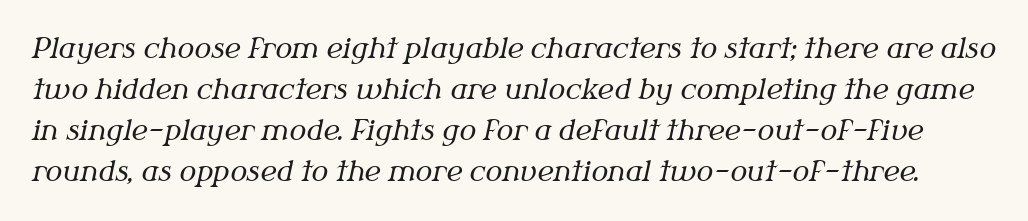
Q: Is the text bold? A: No.
Q: Is the text italic (slanted)? A: Yes, it leans right by about 12 degrees.
Q: Is the typeface a serif or a sans-serif typeface? A: Serif.
Q: Is the text underlined? A: No.
Q: Is the spacing between letters normal or unusually wide? A: Normal.
Q: Is the spacing between lines tight, normal or loose? A: Normal.
Q: Width (condensed, normal, or wide)? A: Normal.
Q: Stroke contrast? A: Medium.
Q: x-height? A: Medium.
Q: Monospaced? A: No.
